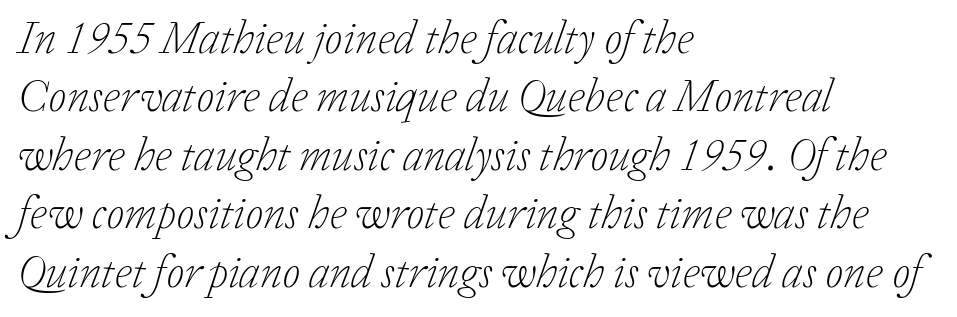
The image shows 46 px light serif type, italic (leaning right); set left-aligned, normal line spacing (1.27x), normal letter spacing, not underlined; low stroke contrast and a medium x-height.
